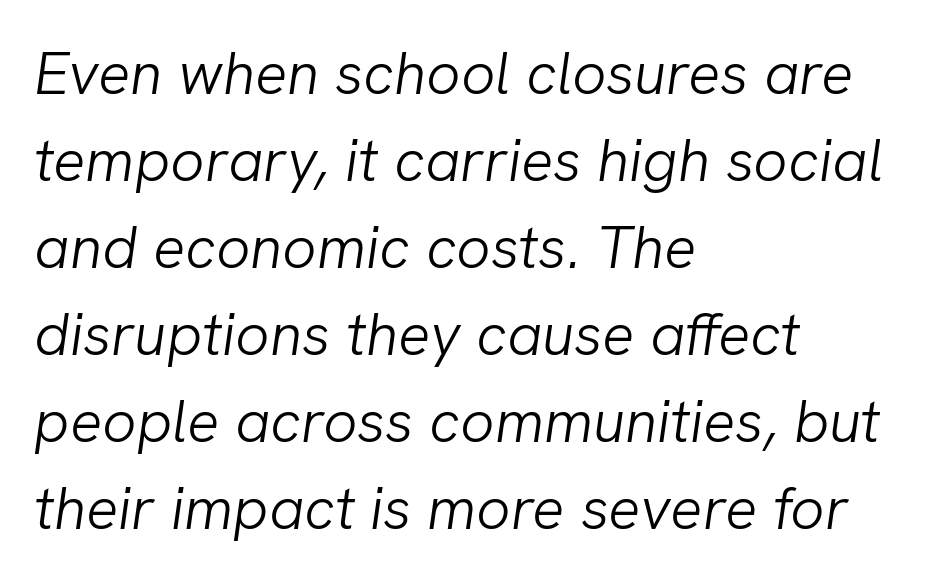
The image shows 60 px light type, italic (leaning right); set left-aligned, normal line spacing (1.45x), normal letter spacing, not underlined; low stroke contrast and a medium x-height.
